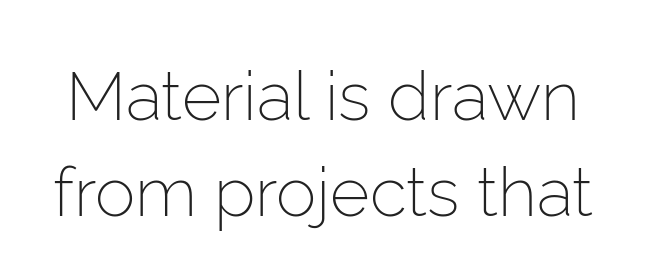
Decoration check: the copy has no underline. Spacing between characters is what you'd get straight out of the box. Letters have the restrained weight of plain body copy at most. Interline gaps are of average width in this sample. Does the lettering tilt? It doesn't — this is upright. Each letter keeps its own natural width here, so spacing adapts to shape.
